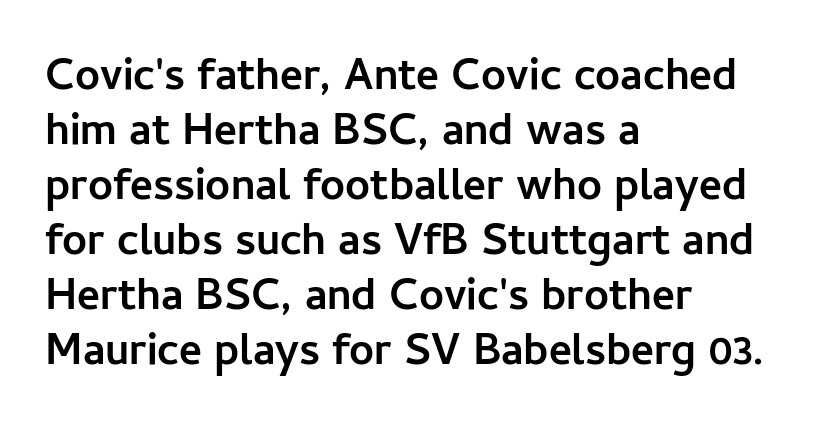
The rendering anchors every line to the left-hand side. The space beneath each line is pristine and unruled. Notice how the stems are strictly vertical — no italics here. The letters advance in unequal steps, a hallmark of proportional type. Spacing between characters is what you'd get straight out of the box.
